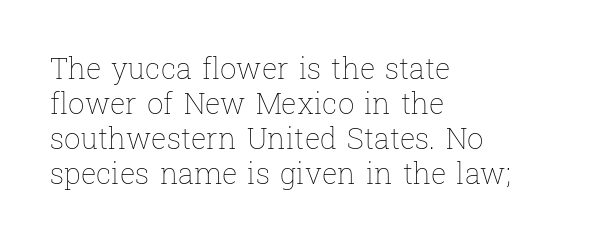
{"italic": "no", "bold": "no", "weight": "thin", "width": "normal", "stroke_contrast": "low", "x_height": "medium", "monospaced": "no", "underline": "no", "align": "left", "line_spacing_ratio": 1.21, "letter_spacing": "normal", "letter_spacing_em": 0.0, "glyph_px": 29}
